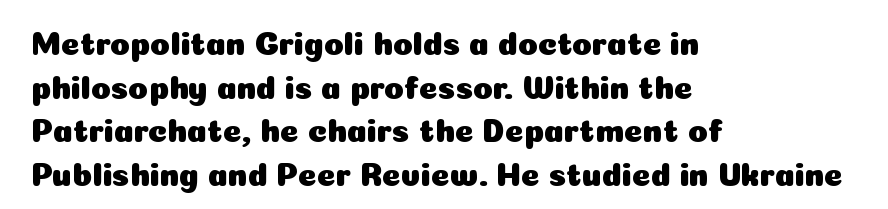
Q: Is the text italic (slanted)? A: No, it is upright.
Q: Is the typeface a serif or a sans-serif typeface? A: Sans-serif.
Q: Is the text underlined? A: No.
Q: How is the paragraph aligned? A: Left-aligned.
Q: Is the spacing between letters normal or unusually wide? A: Normal.
Q: Is the spacing between lines tight, normal or loose? A: Normal.
Q: Width (condensed, normal, or wide)? A: Normal.
Q: Stroke contrast? A: Low.
Q: x-height? A: Medium.
Q: Monospaced? A: No.
